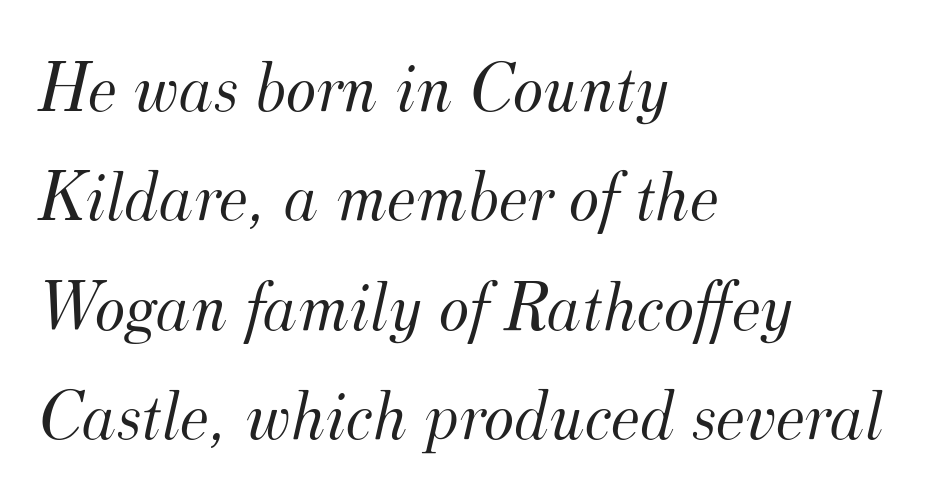
The cut favours lightness, reaching ordinary text weight at its darkest. Note the varied advance widths — an 'i' is clearly narrower than an 'm'. In terms of letterform style, serifs are clearly present. This sample uses an oblique cut, with every glyph tilted off the vertical. Caption: standard tracking, unaltered. What's the leading like? Ordinary, nothing unusual.
